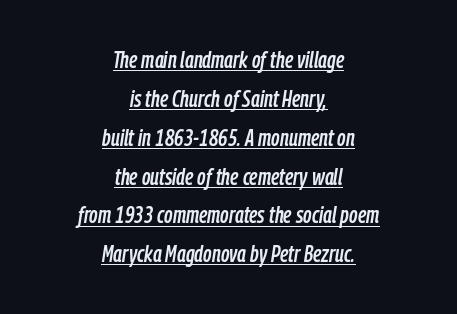
Q: Is the text italic (slanted)? A: Yes, it leans right by about 9 degrees.
Q: Is the text underlined? A: Yes.
Q: How is the paragraph aligned? A: Centered.
Q: Is the spacing between letters normal or unusually wide? A: Normal.
Q: Is the spacing between lines tight, normal or loose? A: Normal.
